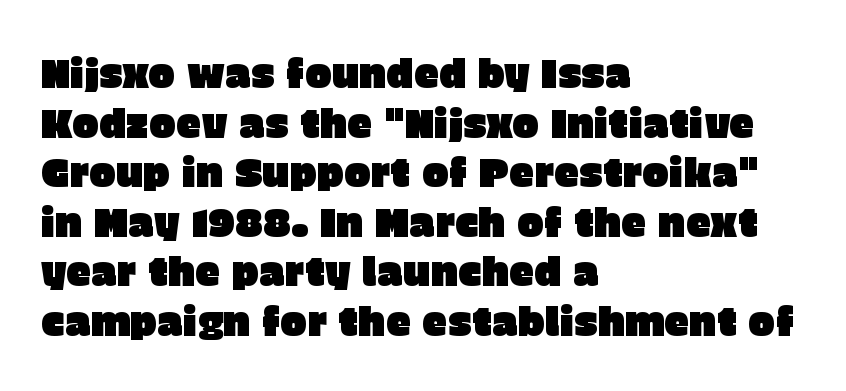
{"serif": "no", "italic": "no", "width": "normal", "stroke_contrast": "low", "x_height": "large", "monospaced": "no", "underline": "no", "align": "left", "line_spacing_ratio": 1.24, "letter_spacing": "normal", "letter_spacing_em": 0.0, "glyph_px": 40}
